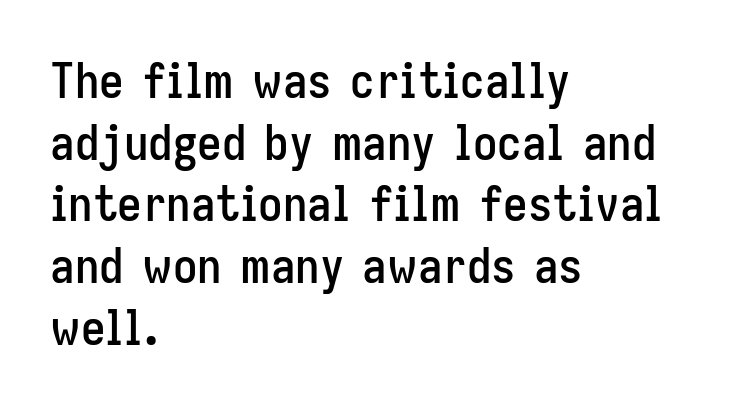
Q: Is the text italic (slanted)? A: No, it is upright.
Q: Is the typeface a serif or a sans-serif typeface? A: Sans-serif.
Q: Is the text underlined? A: No.
Q: How is the paragraph aligned? A: Left-aligned.
Q: Is the spacing between letters normal or unusually wide? A: Normal.
Q: Is the spacing between lines tight, normal or loose? A: Normal.
Q: Width (condensed, normal, or wide)? A: Condensed.
Q: Stroke contrast? A: Low.
Q: x-height? A: Medium.
Q: Monospaced? A: No.
